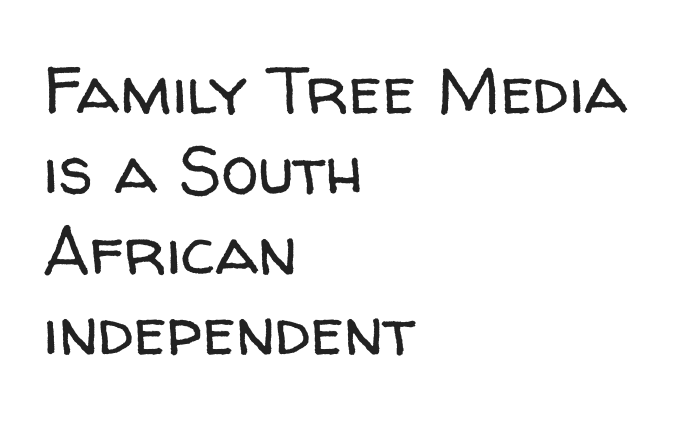
Bare-footed words on every line. Standard letterfit; no display-style spreading of the glyphs. Characters remain perfectly vertical along every line. Spacing verdict: proportional, widths tailored to each character. Does the copy run flush right? No — it runs flush left.
